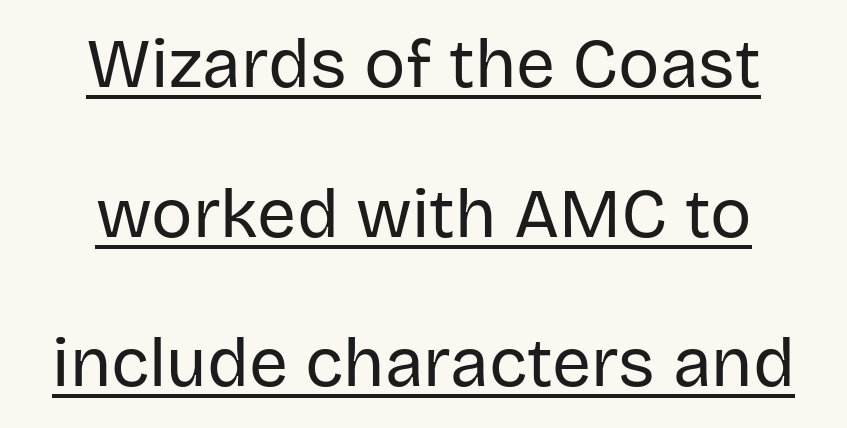
No feet cap the strokes, marking this as sans-serif type. The face used here is proportionally spaced, like ordinary book or web type. The font sits on the lighter half of the weight spectrum, regular included. Each line of the rendering has a horizontal stroke beneath the glyphs. You can tell it's not italic because the verticals are truly vertical.
